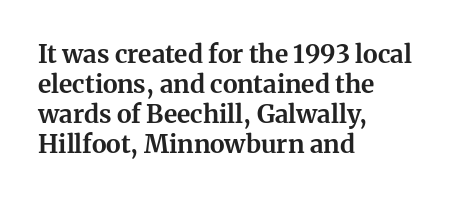
The image shows 25 px bold type, upright; set left-aligned, line spacing 1.2x, normal letter spacing, not underlined.
